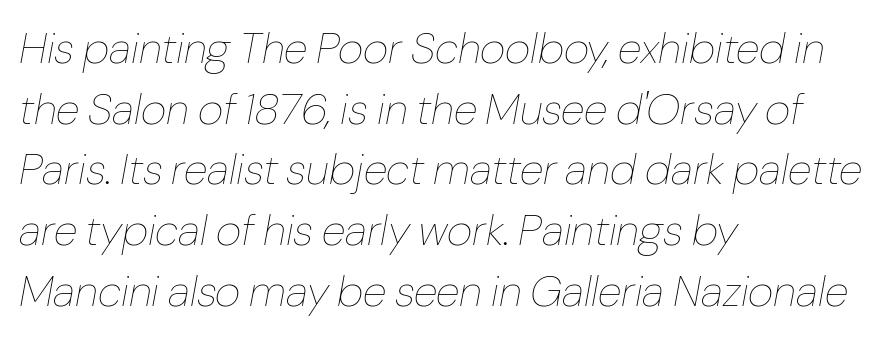
Q: Is the text bold? A: No.
Q: Is the text italic (slanted)? A: Yes, it leans right by about 10 degrees.
Q: Is the text underlined? A: No.
Q: How is the paragraph aligned? A: Left-aligned.
Q: Is the spacing between letters normal or unusually wide? A: Normal.
Q: Is the spacing between lines tight, normal or loose? A: Normal.
Q: Width (condensed, normal, or wide)? A: Normal.
Q: Stroke contrast? A: Low.
Q: x-height? A: Medium.
Q: Monospaced? A: No.
